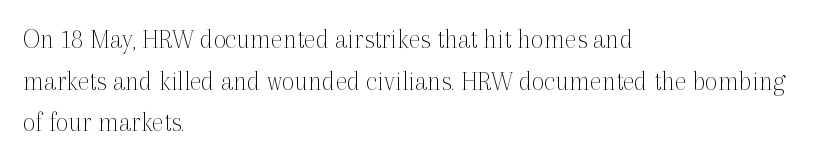
{"serif": "yes", "italic": "no", "bold": "no", "weight": "thin", "width": "normal", "x_height": "medium", "monospaced": "no", "underline": "no", "align": "left", "line_spacing": "normal", "line_spacing_ratio": 1.49, "letter_spacing": "normal", "letter_spacing_em": 0.0, "glyph_px": 28}
